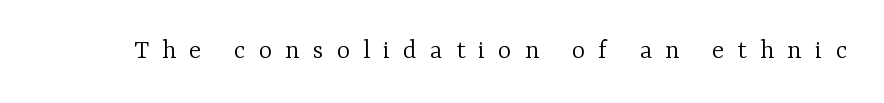
The image shows 28 px light serif type, upright; set unusually wide letter spacing (+0.47 em), not underlined; low stroke contrast and a medium x-height.
